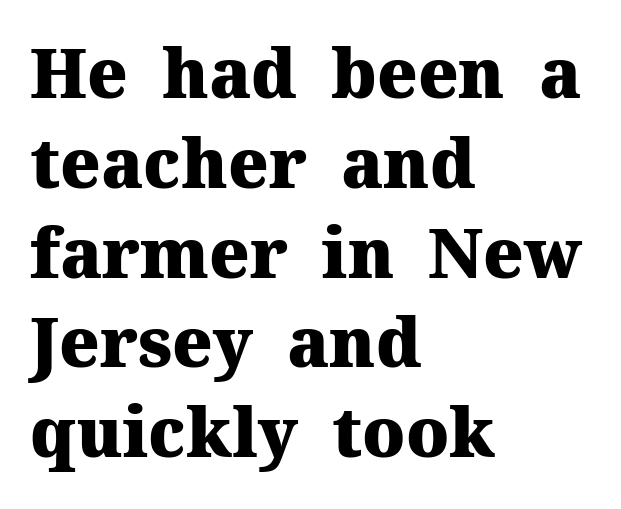
Q: Is the text bold? A: Yes.
Q: Is the text italic (slanted)? A: No, it is upright.
Q: Is the typeface a serif or a sans-serif typeface? A: Serif.
Q: Is the text underlined? A: No.
Q: How is the paragraph aligned? A: Left-aligned.
Q: Is the spacing between letters normal or unusually wide? A: Normal.
Q: Is the spacing between lines tight, normal or loose? A: Normal.
Q: Width (condensed, normal, or wide)? A: Normal.
Q: Stroke contrast? A: Medium.
Q: x-height? A: Medium.
Q: Monospaced? A: No.
